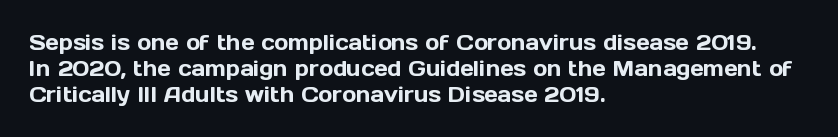
The image shows 21 px text type, upright; set left-aligned, line spacing 1.23x, normal letter spacing, not underlined.
